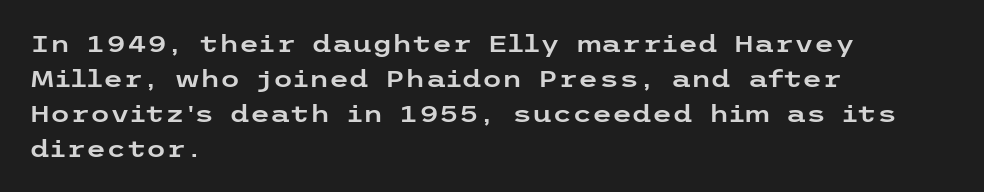
Left-aligned paragraph, ragged on the right. This sample uses an upright cut, with every glyph sitting square on the baseline. Only glyphs here, with clear space below each row. In terms of letterspacing, this is plain default setting. The line-height multiplier appears to be the usual default.
